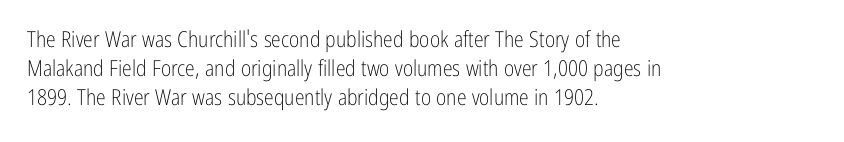
{"italic": "no", "bold": "no", "underline": "no", "align": "left", "line_spacing": "normal", "line_spacing_ratio": 1.32, "letter_spacing": "normal", "letter_spacing_em": 0.0, "glyph_px": 22}
